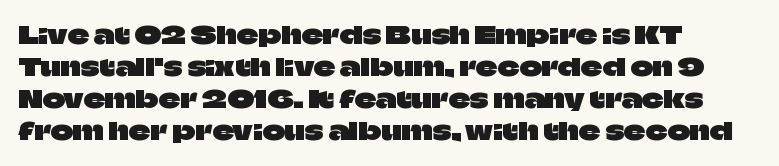
Q: Is the text italic (slanted)? A: No, it is upright.
Q: Is the text underlined? A: No.
Q: How is the paragraph aligned? A: Left-aligned.
Q: Is the spacing between letters normal or unusually wide? A: Normal.
Q: Is the spacing between lines tight, normal or loose? A: Normal.
